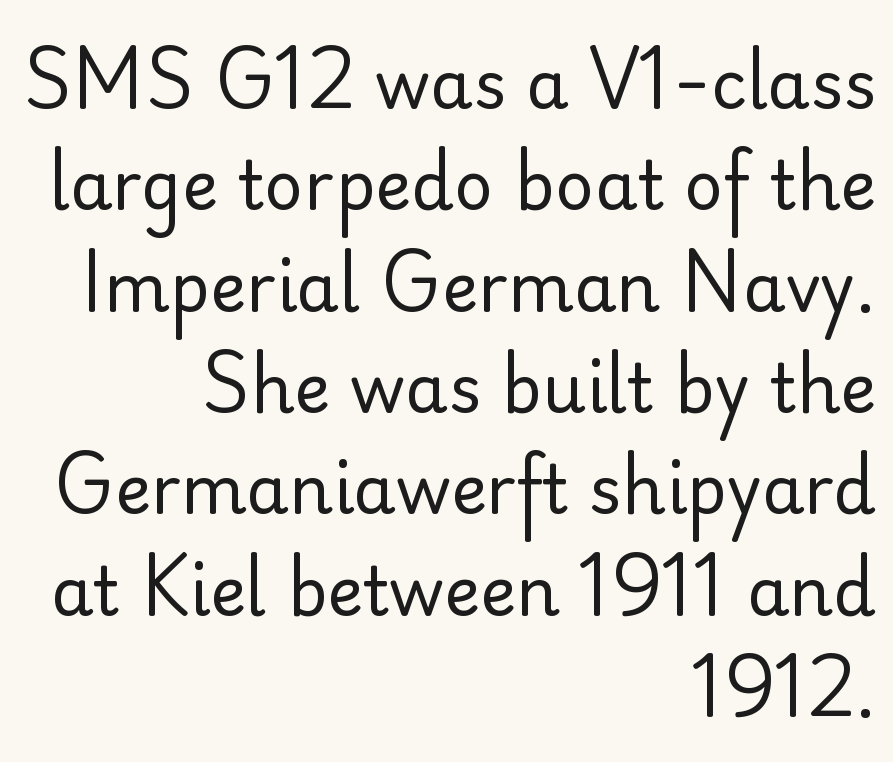
The image shows 68 px regular-weight sans-serif type, upright; set right-aligned, normal line spacing (1.49x), normal letter spacing, not underlined; low stroke contrast and a small x-height.
